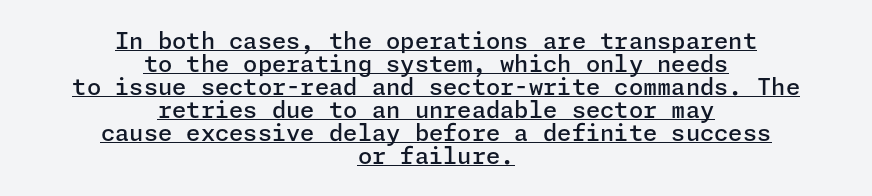
Q: Is the text bold? A: Semi-bold.
Q: Is the text italic (slanted)? A: No, it is upright.
Q: Is the text underlined? A: Yes.
Q: How is the paragraph aligned? A: Centered.
Q: Is the spacing between letters normal or unusually wide? A: Normal.
Q: Is the spacing between lines tight, normal or loose? A: Tight.
